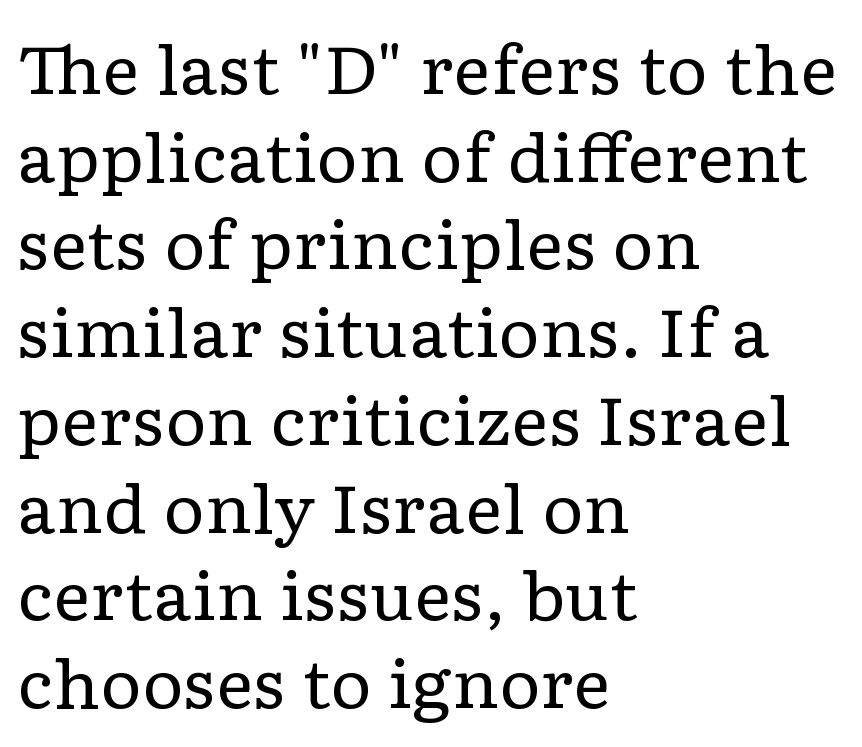
{"serif": "yes", "italic": "no", "bold": "no", "weight": "regular", "width": "wide", "stroke_contrast": "low", "x_height": "medium", "monospaced": "no", "underline": "no", "align": "left", "line_spacing": "normal", "line_spacing_ratio": 1.35, "letter_spacing": "normal", "letter_spacing_em": 0.0, "glyph_px": 65}
